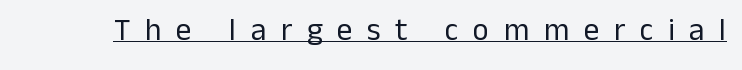
Q: Is the text bold? A: No.
Q: Is the text italic (slanted)? A: No, it is upright.
Q: Is the typeface a serif or a sans-serif typeface? A: Sans-serif.
Q: Is the text underlined? A: Yes.
Q: Is the spacing between letters normal or unusually wide? A: Unusually wide.
Q: Width (condensed, normal, or wide)? A: Normal.
Q: Stroke contrast? A: Low.
Q: x-height? A: Medium.
Q: Monospaced? A: No.
